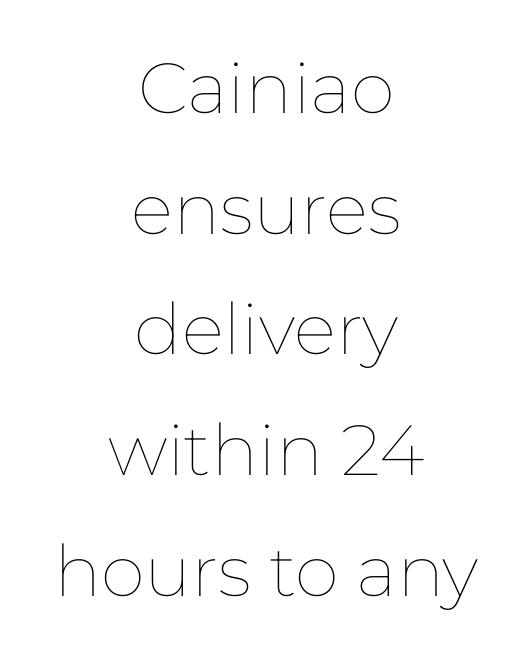
The image shows 71 px thin type, upright; set centered, normal line spacing (1.7x), normal letter spacing, not underlined; low stroke contrast and a medium x-height.
